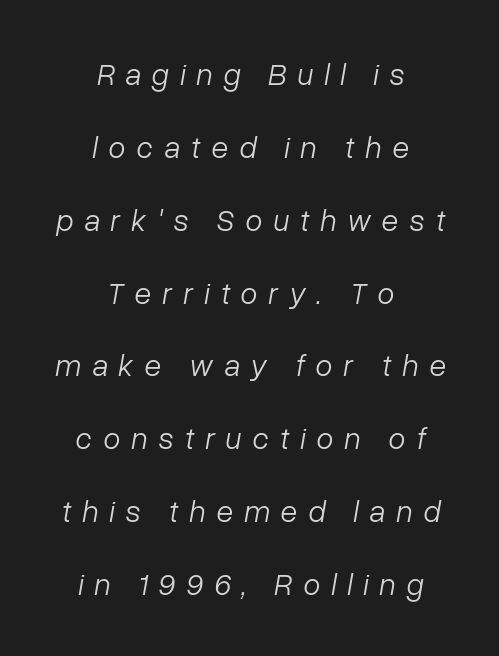
The image shows 31 px light type, italic (leaning right); set centered, loose line spacing (2.35x), unusually wide letter spacing (+0.35 em), not underlined; low stroke contrast and a medium x-height.
